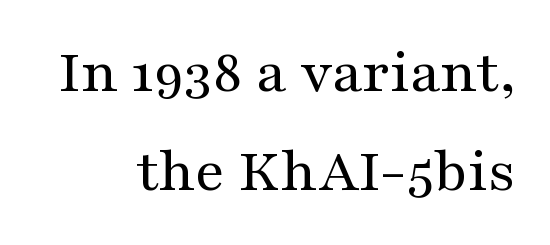
{"serif": "yes", "italic": "no", "bold": "no", "weight": "regular", "width": "wide", "stroke_contrast": "medium", "x_height": "medium", "monospaced": "no", "underline": "no", "align": "right", "line_spacing": "normal", "line_spacing_ratio": 1.54, "letter_spacing": "normal", "letter_spacing_em": 0.0, "glyph_px": 64}
